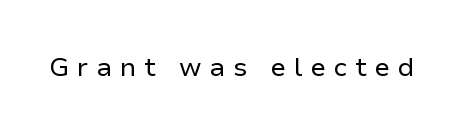
The image shows 26 px text type, upright; set unusually wide letter spacing (+0.3 em), not underlined.
